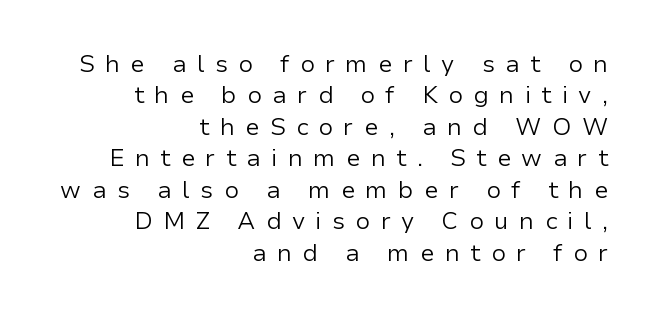
Q: Is the text bold? A: No.
Q: Is the text italic (slanted)? A: No, it is upright.
Q: Is the text underlined? A: No.
Q: How is the paragraph aligned? A: Right-aligned.
Q: Is the spacing between letters normal or unusually wide? A: Unusually wide.
Q: Is the spacing between lines tight, normal or loose? A: Normal.
